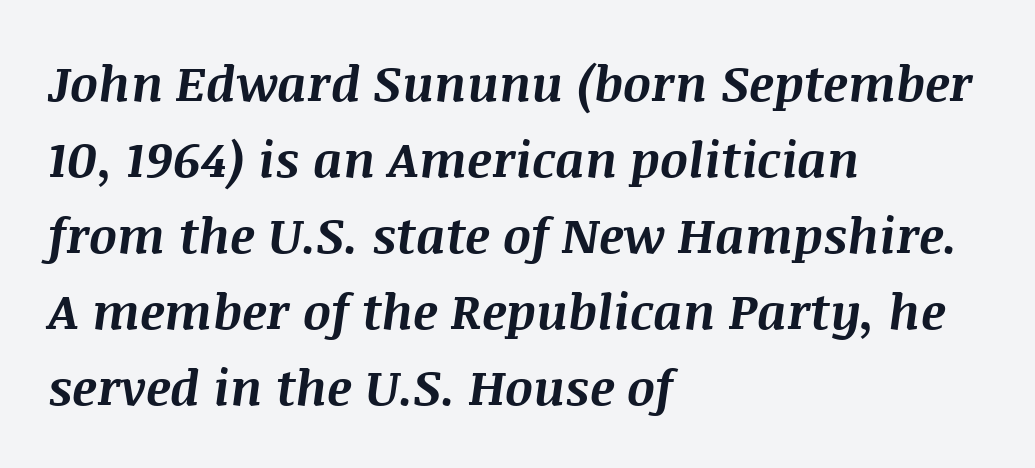
Q: Is the text bold? A: Yes.
Q: Is the text italic (slanted)? A: Yes, it leans right by about 8 degrees.
Q: Is the text underlined? A: No.
Q: How is the paragraph aligned? A: Left-aligned.
Q: Is the spacing between letters normal or unusually wide? A: Normal.
Q: Is the spacing between lines tight, normal or loose? A: Normal.
Q: Width (condensed, normal, or wide)? A: Normal.
Q: Stroke contrast? A: Medium.
Q: x-height? A: Large.
Q: Monospaced? A: No.
